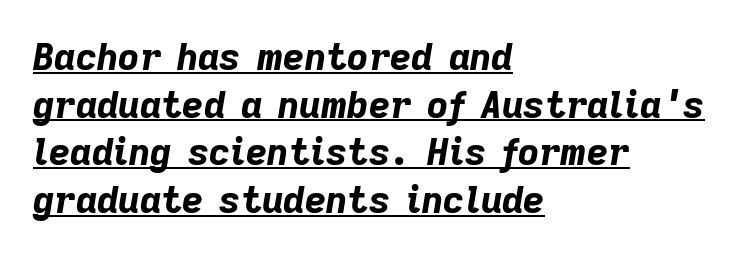
The image shows 37 px bold type, italic (leaning right); set left-aligned, normal line spacing (1.29x), normal letter spacing, underlined; low stroke contrast and a medium x-height.
